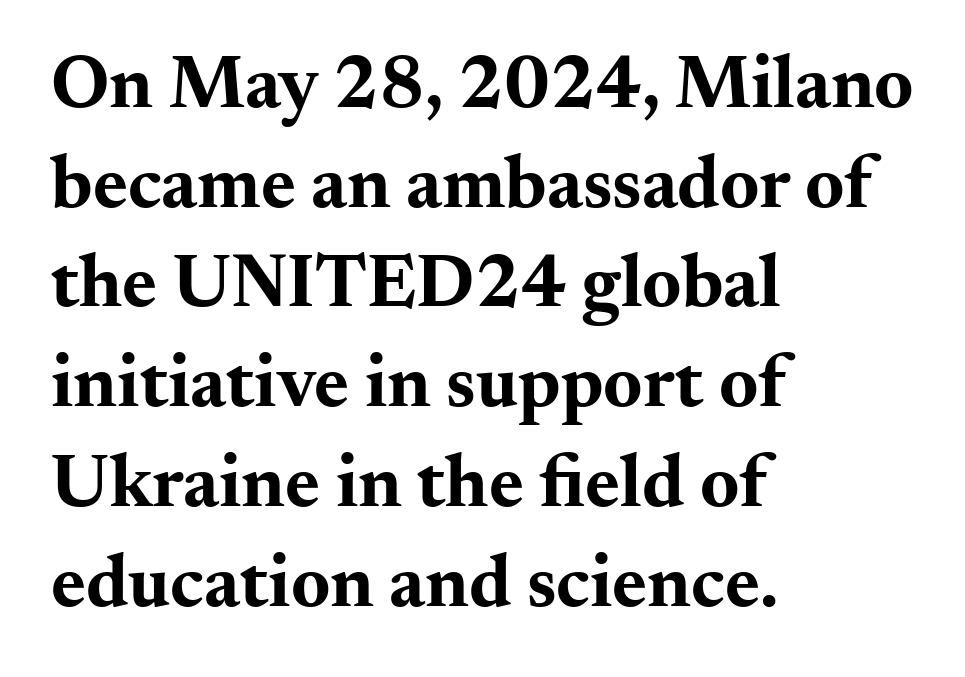
Q: Is the text bold? A: Yes.
Q: Is the text italic (slanted)? A: No, it is upright.
Q: Is the typeface a serif or a sans-serif typeface? A: Serif.
Q: Is the text underlined? A: No.
Q: How is the paragraph aligned? A: Left-aligned.
Q: Is the spacing between letters normal or unusually wide? A: Normal.
Q: Is the spacing between lines tight, normal or loose? A: Normal.
Q: Width (condensed, normal, or wide)? A: Wide.
Q: Stroke contrast? A: Medium.
Q: x-height? A: Small.
Q: Monospaced? A: No.
